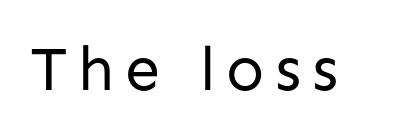
Q: Is the text bold? A: No.
Q: Is the text italic (slanted)? A: No, it is upright.
Q: Is the typeface a serif or a sans-serif typeface? A: Sans-serif.
Q: Is the text underlined? A: No.
Q: Width (condensed, normal, or wide)? A: Normal.
Q: Stroke contrast? A: Low.
Q: x-height? A: Medium.
Q: Monospaced? A: No.
